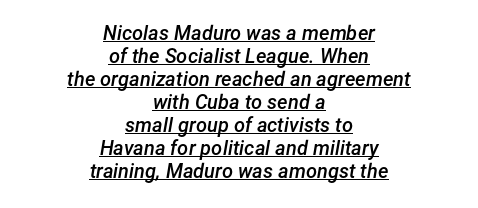
The image shows 20 px text type, italic (leaning right); set centered, tight line spacing (1.15x), normal letter spacing, underlined.
